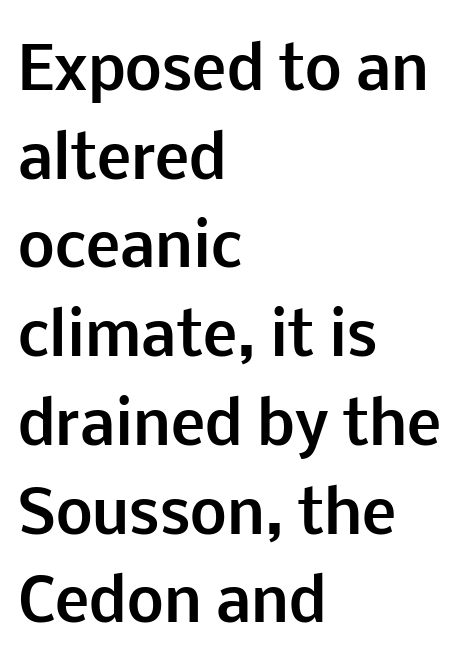
The image shows 58 px bold sans-serif type, upright; set left-aligned, normal line spacing (1.53x), normal letter spacing, not underlined; low stroke contrast and a medium x-height.
